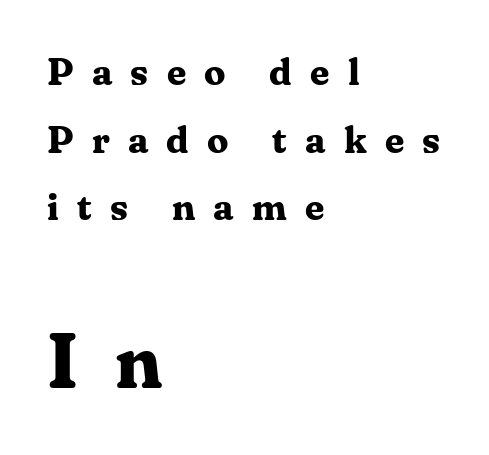
Only glyphs here, with clear space below each row. The passage shown is typed in a proportional face where columns would drift. Layout note: lines flush left. The rendering shows small feet on the letterforms — a serif design.
